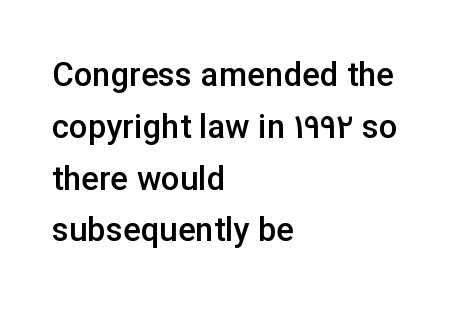
The image shows 33 px semibold sans-serif type, upright; set left-aligned, normal line spacing (1.57x), normal letter spacing, not underlined; low stroke contrast and a medium x-height.
